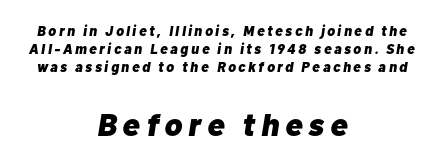
{"italic": "yes", "lean": "right", "slant_degrees": 10, "bold": "yes", "weight": "heavy", "width": "normal", "stroke_contrast": "low", "x_height": "medium", "monospaced": "no", "underline": "no", "align": "center", "line_spacing": "normal", "line_spacing_ratio": 1.3, "larger_block": "second", "size_ratio": 2.29, "glyph_px": 32}
